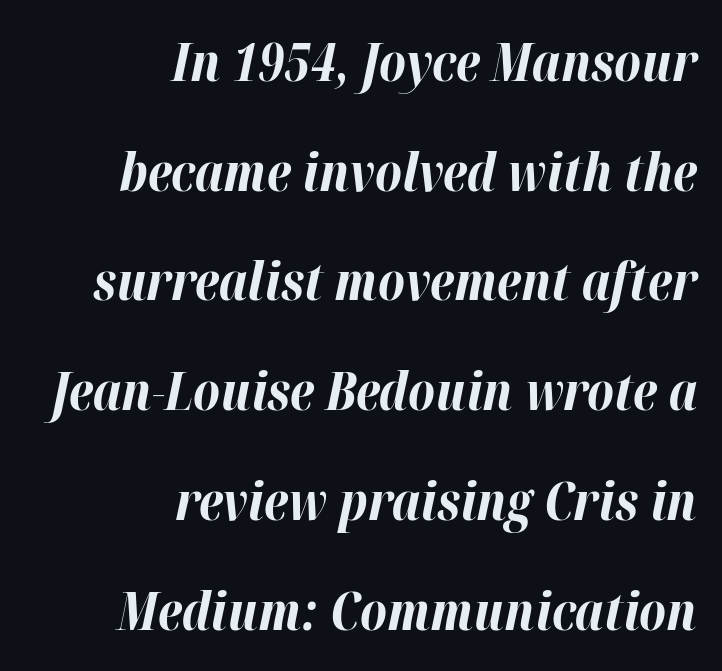
One-word summary of the alignment: right. It's the slanting kind of type. A typesetter would call this proportional, since set widths differ per character. The space beneath each line is pristine and unruled.
